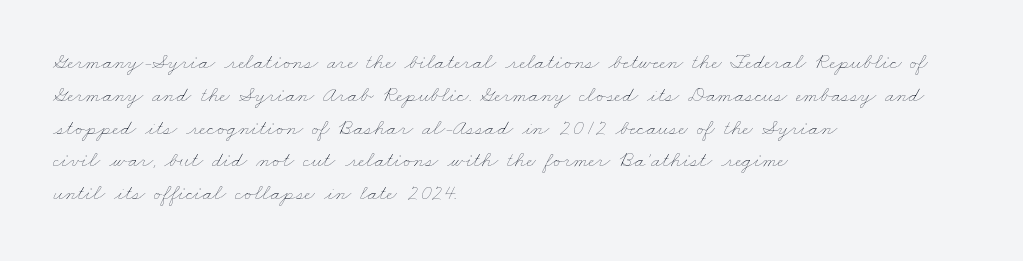
The image shows 22 px text type; set left-aligned, normal line spacing (1.49x), normal letter spacing, not underlined.
